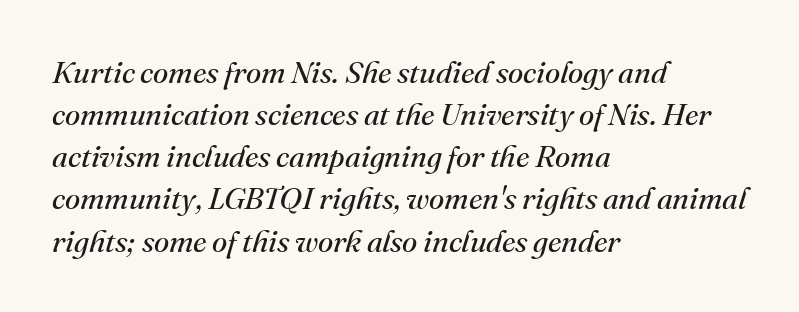
Clear beneath every line of the passage. Nothing unusual about the tracking: characters are spaced as the font intends. Visually the block forms a straight wall on the left and a jagged coastline on the right. Type style note: has serifs. Summary of weight: not heavy and not bold. Slanted lettering throughout.
